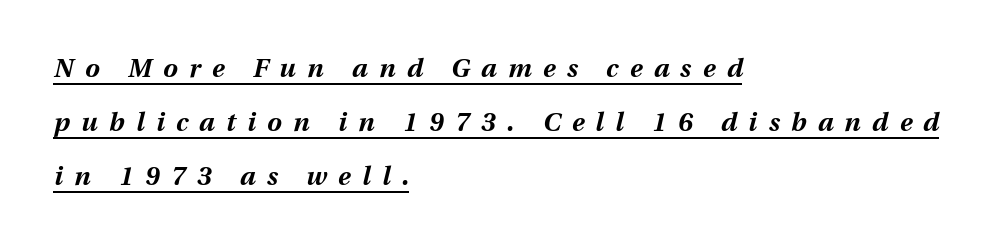
The image shows 26 px bold type, italic (leaning right); set left-aligned, loose line spacing (2.07x), unusually wide letter spacing (+0.44 em), underlined.
